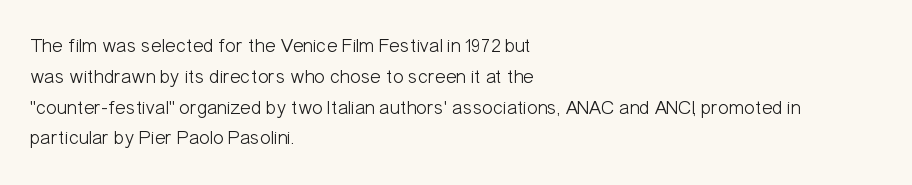
Unmarked baselines from the first word to the last. Between one letter and the next there's only the usual sliver of space. Left-aligned paragraph, ragged on the right. Compared with typical paragraphs, the rows here are spaced about the same. It's the straight-up-and-down kind of type.
